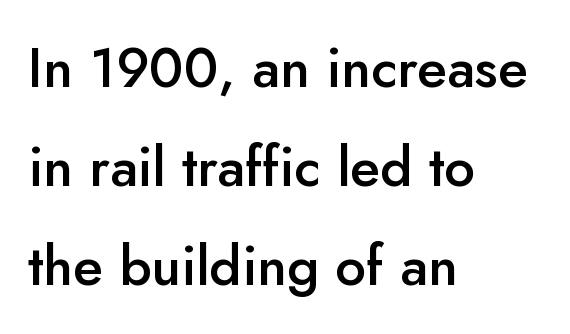
{"serif": "no", "italic": "no", "bold": "semi", "weight": "semibold", "width": "normal", "stroke_contrast": "low", "x_height": "small", "monospaced": "no", "underline": "no", "align": "left", "line_spacing_ratio": 1.8, "letter_spacing": "normal", "letter_spacing_em": 0.0, "glyph_px": 55}
